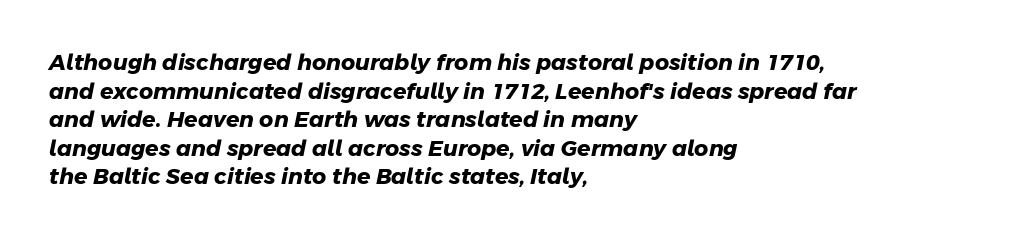
Rule under the text: the space is simply empty. Compared with typical paragraphs, the rows here are spaced about the same. Typographic density is high because the face is bold. This sample is left-justified, so line endings fall wherever the words run out.
